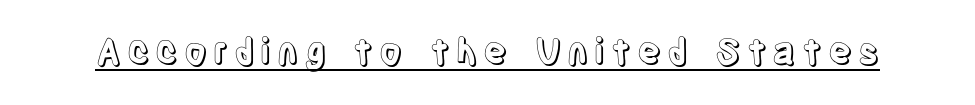
The image shows 36 px condensed type, upright; set underlined; a large x-height.
